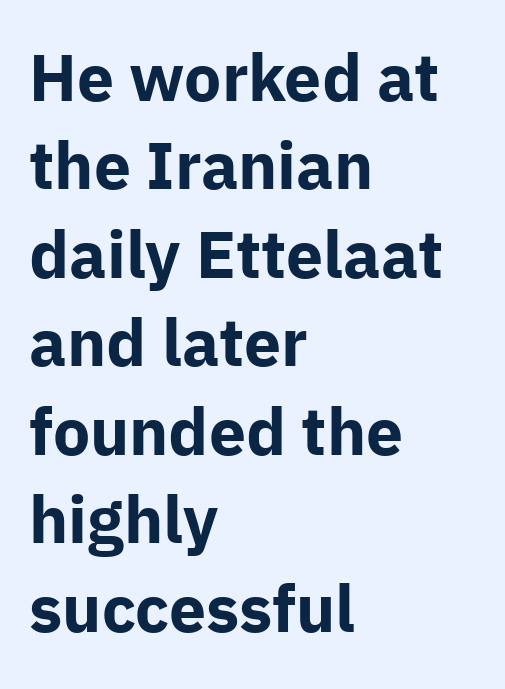
Varying glyph widths throughout — classic text-font behaviour. Notice how the stems are strictly vertical — no italics here. Line spacing here is normal. Set as a true bold cut, around the 700 mark. These lines are set flush left with a ragged right edge. Descender tails drop into unmarked territory.
